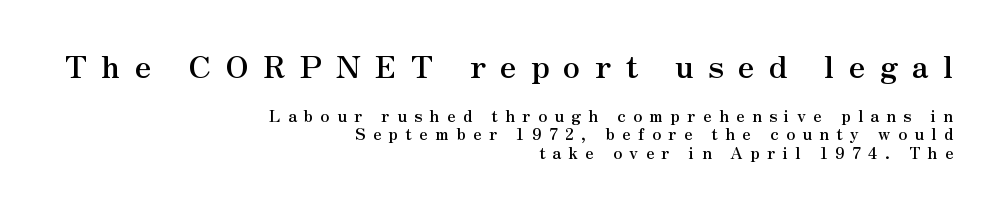
The image shows 31 px semibold serif type, upright; set right-aligned, line spacing 1.16x, unusually wide letter spacing (+0.46 em), not underlined; the first (top) block is 1.94x larger; medium stroke contrast and a small x-height.
